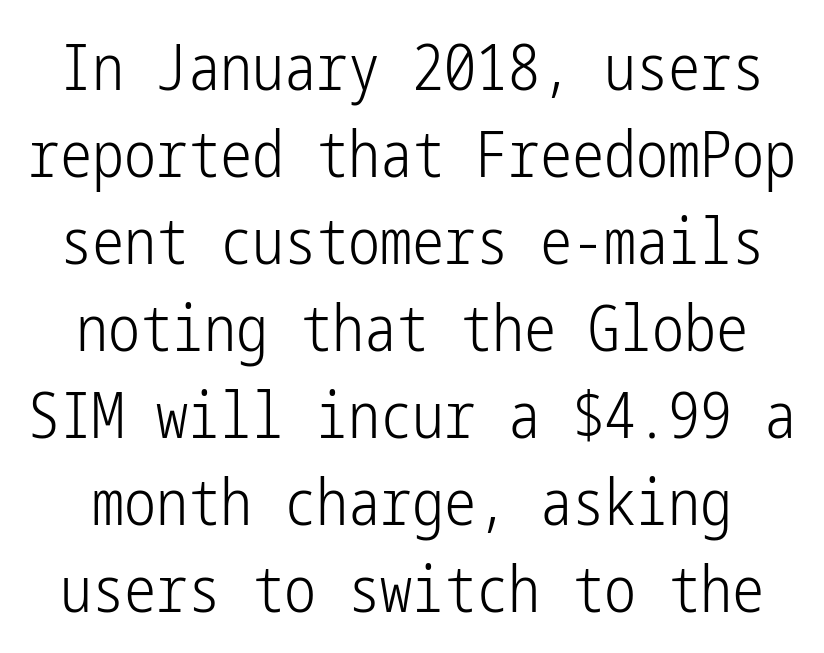
When letters stand straight like this, we call the style roman or upright. The foot of each line stays bare and open. Nothing unusual about the tracking: characters are spaced as the font intends. This is sans-serif lettering, the kind often seen on screens and signage. Stem width sits at or under what a default text font uses.
